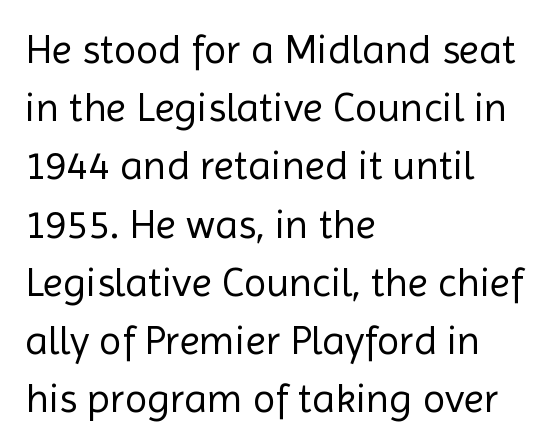
Q: Is the text bold? A: No.
Q: Is the text italic (slanted)? A: No, it is upright.
Q: Is the typeface a serif or a sans-serif typeface? A: Sans-serif.
Q: Is the text underlined? A: No.
Q: How is the paragraph aligned? A: Left-aligned.
Q: Is the spacing between letters normal or unusually wide? A: Normal.
Q: Is the spacing between lines tight, normal or loose? A: Normal.
Q: Width (condensed, normal, or wide)? A: Normal.
Q: x-height? A: Medium.
Q: Monospaced? A: No.
